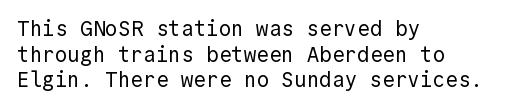
Q: Is the text bold? A: No.
Q: Is the text italic (slanted)? A: No, it is upright.
Q: Is the text underlined? A: No.
Q: How is the paragraph aligned? A: Left-aligned.
Q: Is the spacing between letters normal or unusually wide? A: Normal.
